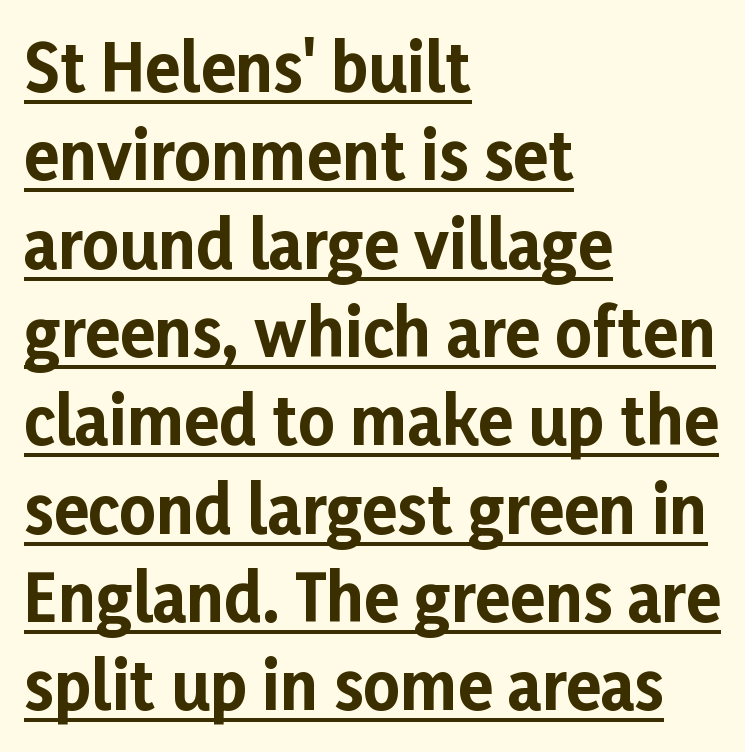
This sample uses plain, unmodified letter spacing. Caption: lettering with a line underneath. The passage shown is typed in a proportional face where columns would drift. Upright lettering throughout. Does the weight exceed regular? Yes, all the way to bold.
